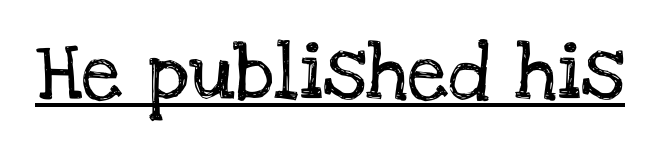
Q: Is the text italic (slanted)? A: No, it is upright.
Q: Is the typeface a serif or a sans-serif typeface? A: Serif.
Q: Is the text underlined? A: Yes.
Q: Is the spacing between letters normal or unusually wide? A: Normal.
Q: Width (condensed, normal, or wide)? A: Normal.
Q: Stroke contrast? A: Low.
Q: x-height? A: Large.
Q: Monospaced? A: No.
